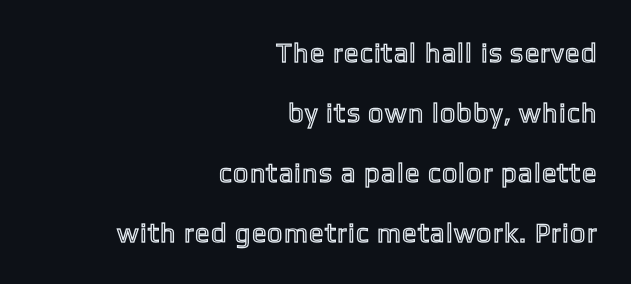
Q: Is the text italic (slanted)? A: No, it is upright.
Q: Is the text underlined? A: No.
Q: How is the paragraph aligned? A: Right-aligned.
Q: Is the spacing between lines tight, normal or loose? A: Loose.
